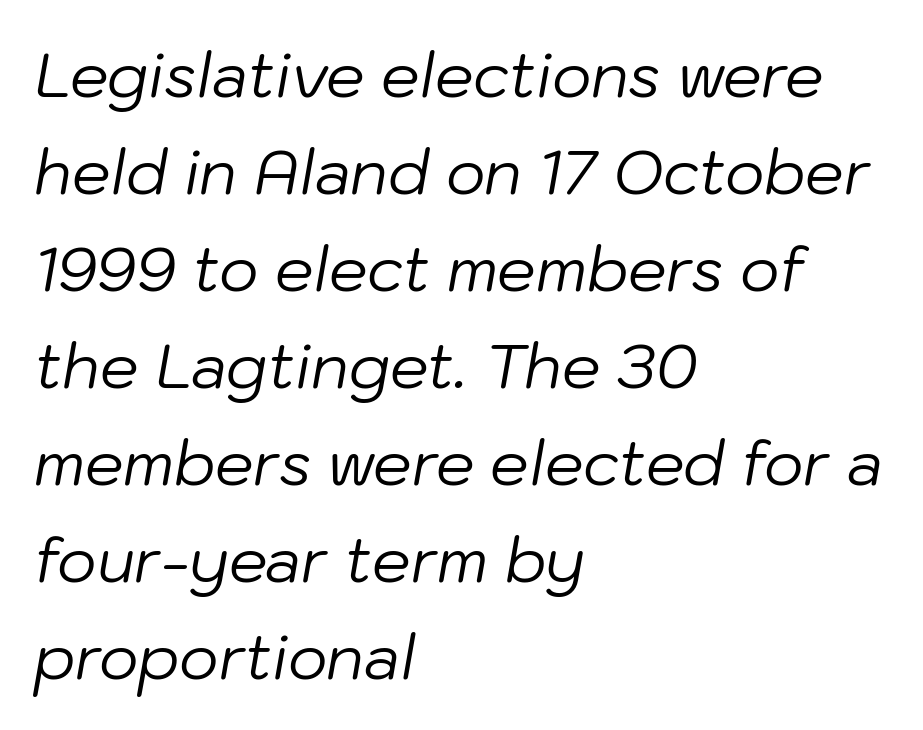
Q: Is the text bold? A: No.
Q: Is the text italic (slanted)? A: Yes, it leans right by about 10 degrees.
Q: Is the text underlined? A: No.
Q: How is the paragraph aligned? A: Left-aligned.
Q: Is the spacing between letters normal or unusually wide? A: Normal.
Q: Is the spacing between lines tight, normal or loose? A: Normal.
Q: Width (condensed, normal, or wide)? A: Normal.
Q: Stroke contrast? A: Low.
Q: x-height? A: Medium.
Q: Monospaced? A: No.
